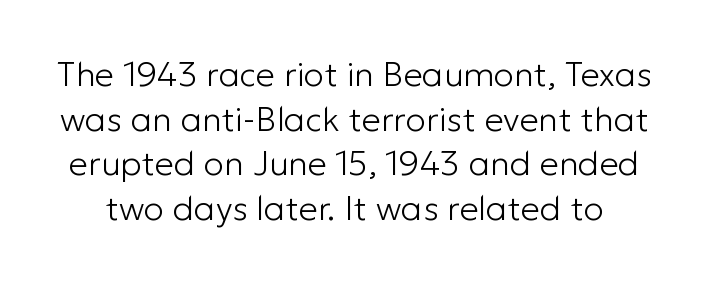
{"serif": "no", "italic": "no", "bold": "no", "weight": "light", "width": "normal", "stroke_contrast": "low", "x_height": "medium", "monospaced": "no", "underline": "no", "line_spacing": "normal", "line_spacing_ratio": 1.31, "letter_spacing": "normal", "letter_spacing_em": 0.0, "glyph_px": 34}
